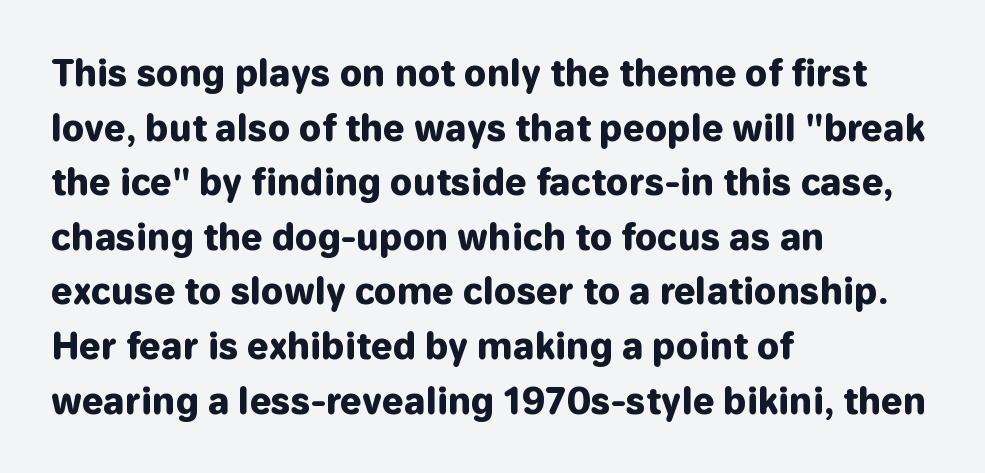
The image shows 35 px heavy sans-serif type, upright; set left-aligned, normal line spacing (1.56x), normal letter spacing, not underlined; low stroke contrast and a medium x-height.
